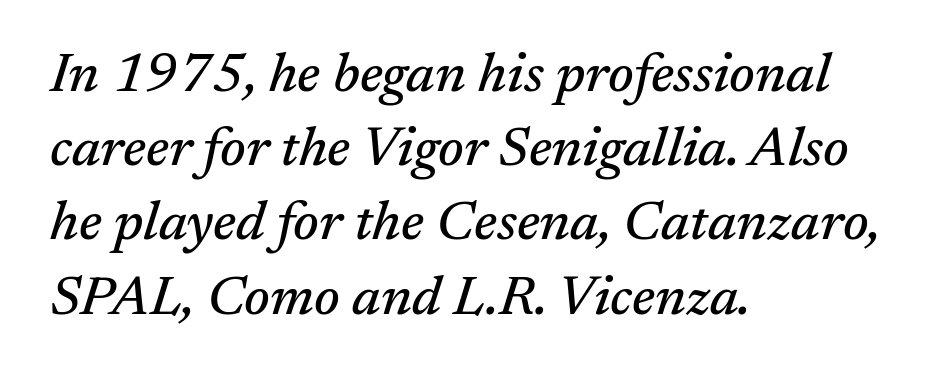
Baseline-to-baseline distance is the conventional proportion of letter height. This sample uses an oblique cut, with every glyph tilted off the vertical. Every row of glyphs begins at an identical x-position on the left. You could not count columns in this text — the font is proportionally spaced. The zone under the glyphs is completely vacant.
